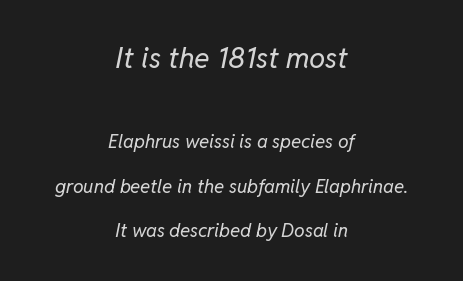
The image shows 29 px regular-weight type, italic (leaning right); set centered, loose line spacing (2.32x), normal letter spacing, not underlined; the first (top) block is 1.53x larger; low stroke contrast and a medium x-height.
